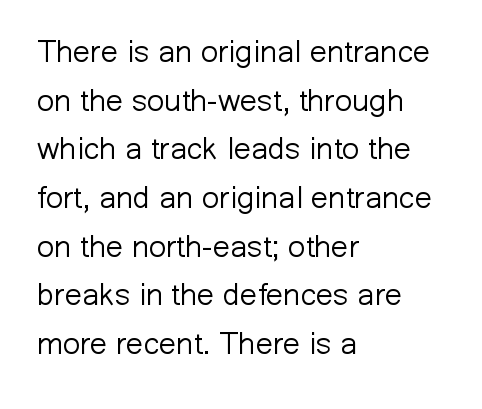
Q: Is the text bold? A: No.
Q: Is the text italic (slanted)? A: No, it is upright.
Q: Is the typeface a serif or a sans-serif typeface? A: Sans-serif.
Q: Is the text underlined? A: No.
Q: How is the paragraph aligned? A: Left-aligned.
Q: Is the spacing between letters normal or unusually wide? A: Normal.
Q: Is the spacing between lines tight, normal or loose? A: Normal.
Q: Width (condensed, normal, or wide)? A: Normal.
Q: Stroke contrast? A: Low.
Q: x-height? A: Medium.
Q: Monospaced? A: No.
